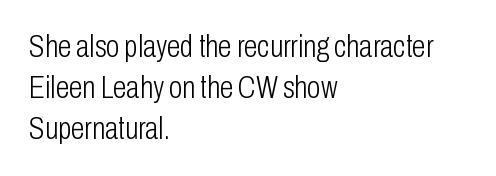
{"serif": "no", "italic": "no", "bold": "no", "weight": "light", "width": "condensed", "stroke_contrast": "low", "x_height": "medium", "monospaced": "no", "underline": "no", "align": "left", "line_spacing": "normal", "line_spacing_ratio": 1.33, "letter_spacing": "normal", "letter_spacing_em": 0.0, "glyph_px": 31}
